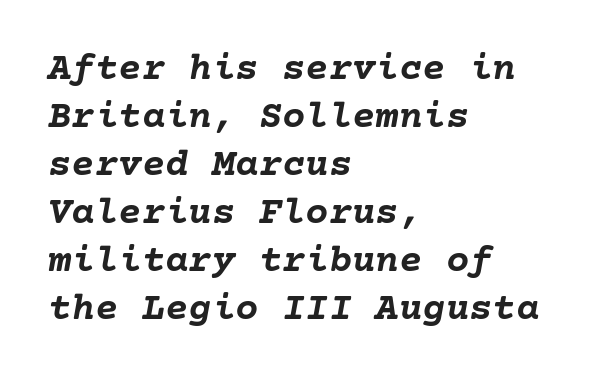
{"italic": "yes", "lean": "right", "slant_degrees": 10, "bold": "yes", "weight": "semibold", "width": "normal", "stroke_contrast": "low", "x_height": "medium", "underline": "no", "align": "left", "line_spacing_ratio": 1.23, "letter_spacing": "normal", "letter_spacing_em": 0.0, "glyph_px": 39}
